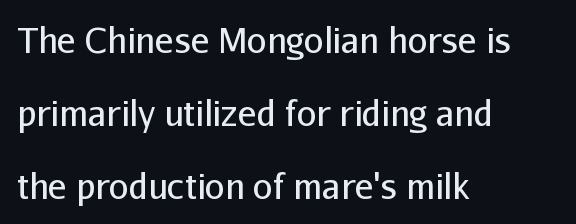
The font family rendered here belongs to the sans-serif group. Students, note that the glyphs here touch the page at normal intervals. In terms of posture, this sample is upright. Summary of weight: not heavy and not bold. Clear beneath every line of the passage. The paragraph has a hard left edge and a soft right edge.
